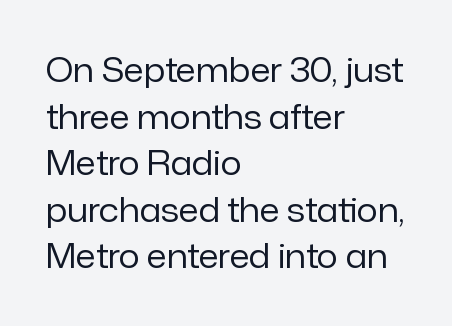
The image shows 33 px regular-weight sans-serif type, upright; set left-aligned, normal line spacing (1.41x), normal letter spacing, not underlined; low stroke contrast and a medium x-height.
